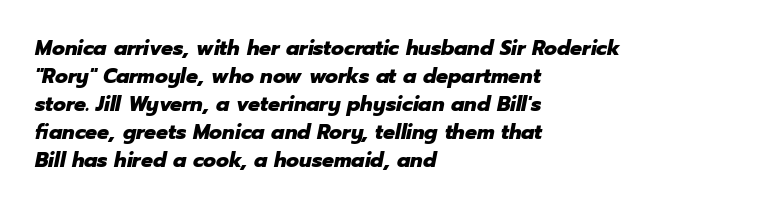
The image shows 21 px bold type, italic (leaning right); set left-aligned, normal line spacing (1.33x), normal letter spacing, not underlined.
